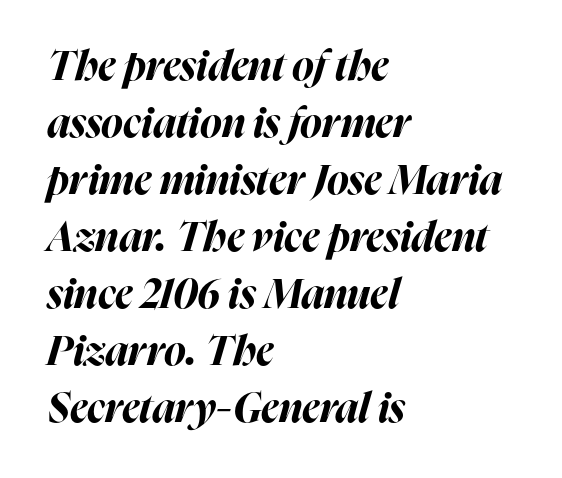
The image shows 41 px bold type, italic (leaning right); set left-aligned, normal line spacing (1.39x), normal letter spacing, not underlined; high stroke contrast and a medium x-height.
